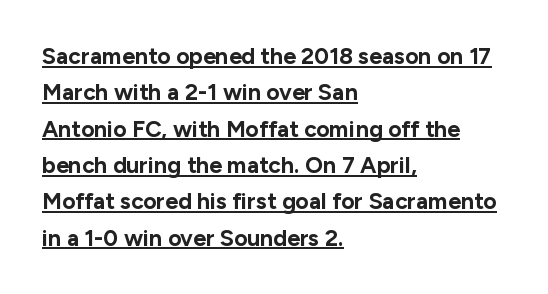
{"italic": "no", "bold": "yes", "underline": "yes", "align": "left", "line_spacing": "normal", "line_spacing_ratio": 1.58, "letter_spacing": "normal", "letter_spacing_em": 0.0, "glyph_px": 23}
